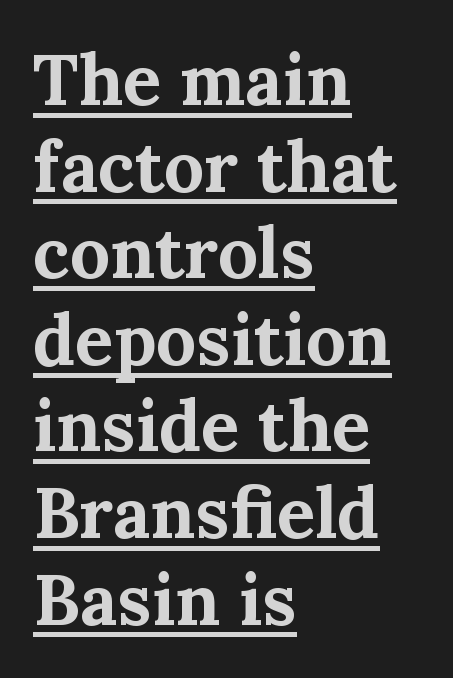
Q: Is the text bold? A: Yes.
Q: Is the text italic (slanted)? A: No, it is upright.
Q: Is the typeface a serif or a sans-serif typeface? A: Serif.
Q: Is the text underlined? A: Yes.
Q: How is the paragraph aligned? A: Left-aligned.
Q: Is the spacing between letters normal or unusually wide? A: Normal.
Q: Width (condensed, normal, or wide)? A: Normal.
Q: Stroke contrast? A: Medium.
Q: x-height? A: Medium.
Q: Monospaced? A: No.
